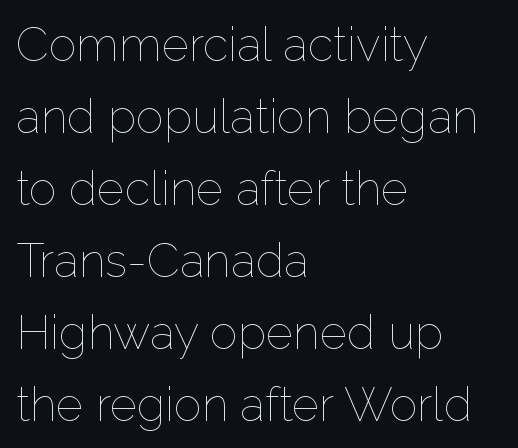
Q: Is the text bold? A: No.
Q: Is the text italic (slanted)? A: No, it is upright.
Q: Is the text underlined? A: No.
Q: How is the paragraph aligned? A: Left-aligned.
Q: Is the spacing between letters normal or unusually wide? A: Normal.
Q: Is the spacing between lines tight, normal or loose? A: Normal.
Q: Width (condensed, normal, or wide)? A: Normal.
Q: Stroke contrast? A: Low.
Q: x-height? A: Medium.
Q: Monospaced? A: No.
